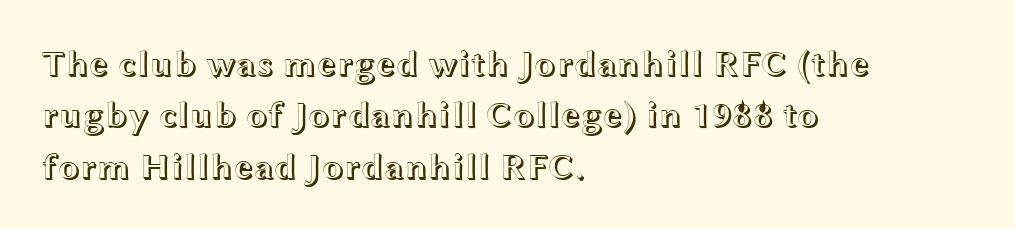
{"italic": "no", "width": "wide", "x_height": "medium", "monospaced": "no", "underline": "no", "align": "left", "line_spacing": "normal", "line_spacing_ratio": 1.43, "letter_spacing": "normal", "letter_spacing_em": 0.0, "glyph_px": 36}
